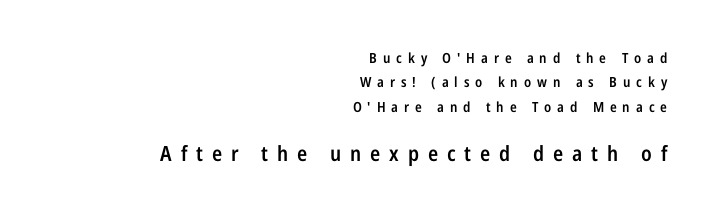
The image shows 21 px text type, upright; set right-aligned, line spacing 1.75x, unusually wide letter spacing (+0.42 em), not underlined; the second (bottom) block is 1.5x larger.
